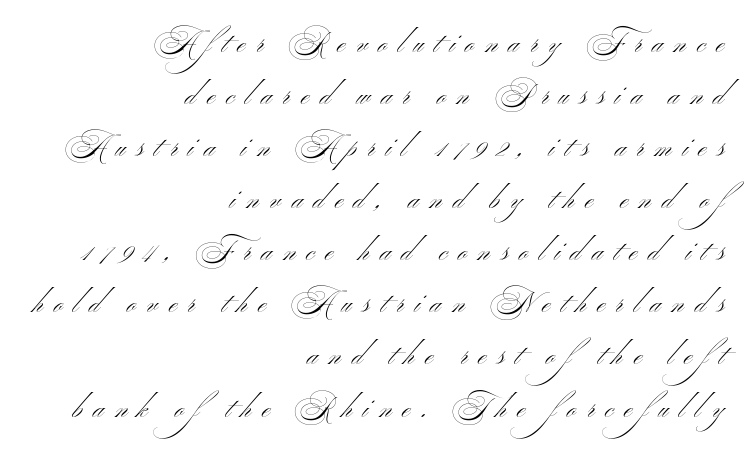
The letters carry no serifs — their stems end cleanly without finishing strokes. Heft: none added — not bold. Here the designer chose a conventional face with non-uniform glyph widths. This rendering uses right alignment, leaving the left contour irregular.
